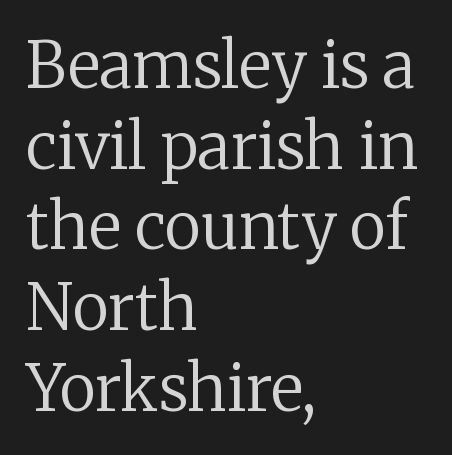
Q: Is the text bold? A: No.
Q: Is the text italic (slanted)? A: No, it is upright.
Q: Is the typeface a serif or a sans-serif typeface? A: Serif.
Q: Is the text underlined? A: No.
Q: How is the paragraph aligned? A: Left-aligned.
Q: Is the spacing between letters normal or unusually wide? A: Normal.
Q: Is the spacing between lines tight, normal or loose? A: Normal.
Q: Width (condensed, normal, or wide)? A: Normal.
Q: Stroke contrast? A: Low.
Q: x-height? A: Medium.
Q: Monospaced? A: No.
